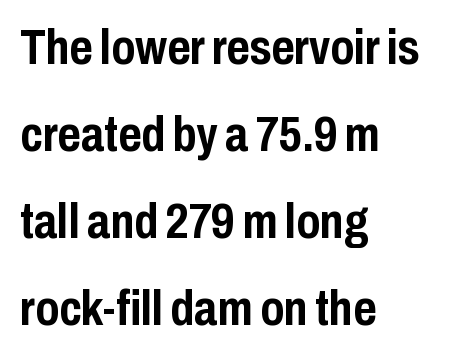
The image shows 50 px semibold, condensed sans-serif type, upright; set left-aligned, line spacing 1.74x, normal letter spacing, not underlined; low stroke contrast and a medium x-height.
